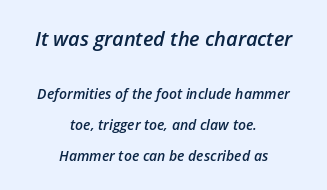
Q: Is the text bold? A: Semi-bold.
Q: Is the text italic (slanted)? A: Yes, it leans right by about 12 degrees.
Q: Is the text underlined? A: No.
Q: How is the paragraph aligned? A: Centered.
Q: Is the spacing between letters normal or unusually wide? A: Normal.
Q: Is the spacing between lines tight, normal or loose? A: Loose.
Q: Which block of text is set in a larger size, the first (top) or the second (bottom)? A: The first (top) one.
